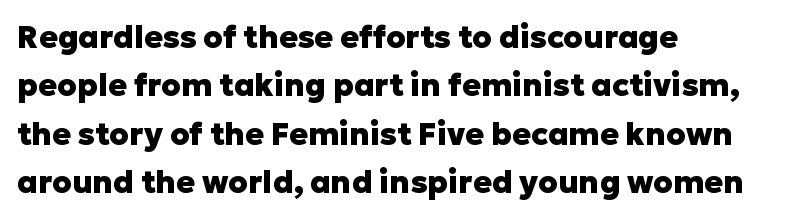
This rendering employs a face without finishing strokes, i.e., a sans-serif. Honestly, the letter spacing is just normal — you wouldn't notice it. Students, this is bold: see how much ink each stroke carries. You can tell it's not italic because the verticals are truly vertical. In CSS terms this would be text-align: left.
